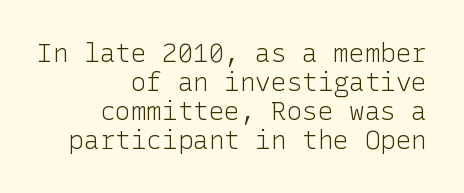
Q: Is the text bold? A: No.
Q: Is the text italic (slanted)? A: No, it is upright.
Q: Is the text underlined? A: No.
Q: How is the paragraph aligned? A: Right-aligned.
Q: Is the spacing between letters normal or unusually wide? A: Normal.
Q: Is the spacing between lines tight, normal or loose? A: Tight.
